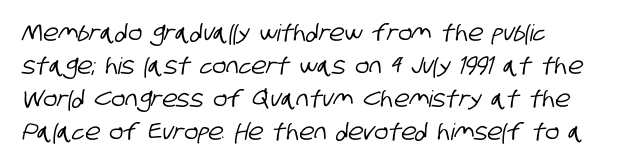
The image shows 23 px text type; set normal line spacing (1.44x), normal letter spacing, not underlined.
